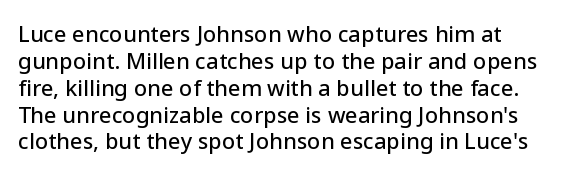
The gaps between neighbouring characters are ordinary and unremarkable. Is there any slant? The stems are plumb. Lines of text with bare space underneath.
